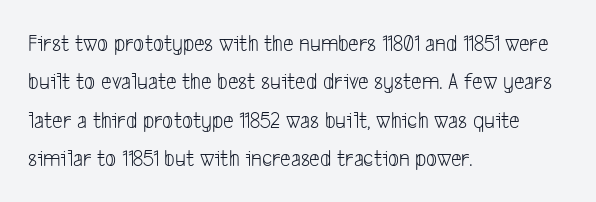
Only glyphs here, with clear space below each row. Leftover space on each line is placed entirely after the last word. Students, note that the glyphs here touch the page at normal intervals. The cut favours lightness, reaching ordinary text weight at its darkest.
